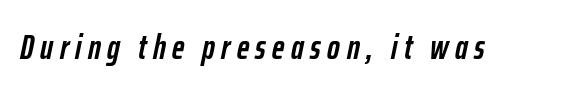
{"italic": "yes", "lean": "right", "slant_degrees": 12, "bold": "yes", "weight": "semibold", "width": "condensed", "stroke_contrast": "low", "x_height": "medium", "monospaced": "no", "underline": "no", "glyph_px": 34}
